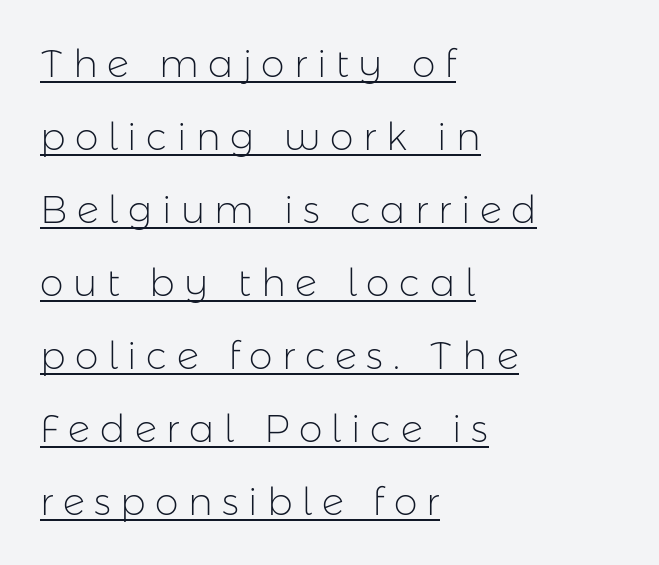
Q: Is the text bold? A: No.
Q: Is the text italic (slanted)? A: No, it is upright.
Q: Is the typeface a serif or a sans-serif typeface? A: Sans-serif.
Q: Is the text underlined? A: Yes.
Q: How is the paragraph aligned? A: Left-aligned.
Q: Is the spacing between letters normal or unusually wide? A: Unusually wide.
Q: Is the spacing between lines tight, normal or loose? A: Loose.
Q: Width (condensed, normal, or wide)? A: Normal.
Q: Stroke contrast? A: Low.
Q: x-height? A: Medium.
Q: Monospaced? A: No.
